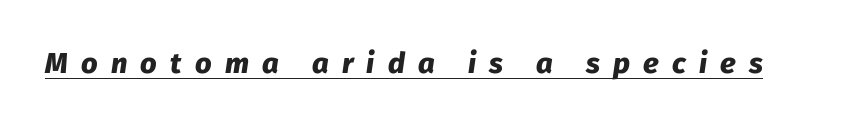
Q: Is the text bold? A: Yes.
Q: Is the text italic (slanted)? A: Yes, it leans right by about 8 degrees.
Q: Is the text underlined? A: Yes.
Q: Is the spacing between letters normal or unusually wide? A: Unusually wide.
Q: Width (condensed, normal, or wide)? A: Normal.
Q: Stroke contrast? A: Low.
Q: x-height? A: Medium.
Q: Monospaced? A: No.
